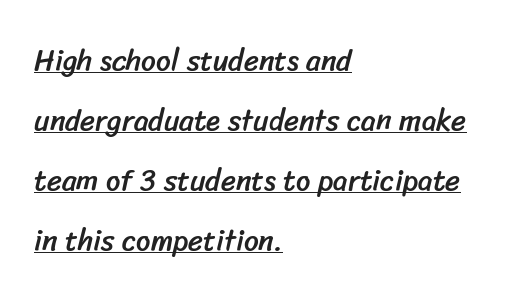
Notice how the passage keeps a crisp vertical edge on the left only. Does extra space separate the letters? No, they use regular spacing. The face used here is proportionally spaced, like ordinary book or web type. The leading is generous, giving the passage an open texture. What decoration does the sample have? An underline.
